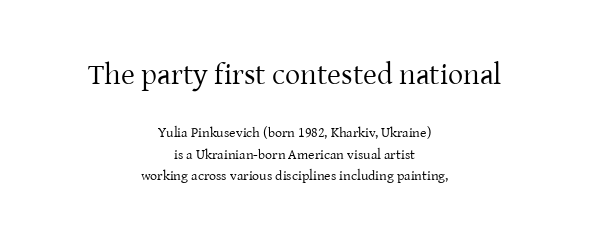
Q: Is the text bold? A: No.
Q: Is the text italic (slanted)? A: No, it is upright.
Q: Is the typeface a serif or a sans-serif typeface? A: Serif.
Q: Is the text underlined? A: No.
Q: How is the paragraph aligned? A: Centered.
Q: Is the spacing between letters normal or unusually wide? A: Normal.
Q: Is the spacing between lines tight, normal or loose? A: Normal.
Q: Which block of text is set in a larger size, the first (top) or the second (bottom)? A: The first (top) one.
Q: Width (condensed, normal, or wide)? A: Normal.
Q: Stroke contrast? A: Low.
Q: x-height? A: Medium.
Q: Monospaced? A: No.
